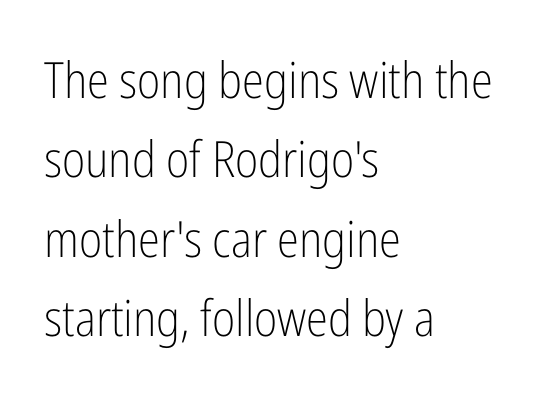
{"serif": "no", "italic": "no", "bold": "no", "weight": "light", "width": "condensed", "stroke_contrast": "low", "x_height": "medium", "monospaced": "no", "underline": "no", "align": "left", "line_spacing": "normal", "line_spacing_ratio": 1.59, "letter_spacing": "normal", "letter_spacing_em": 0.0, "glyph_px": 50}
